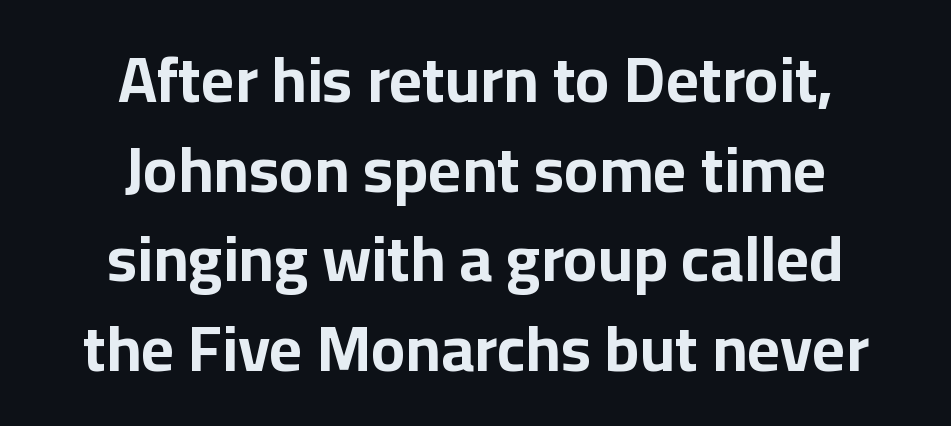
{"serif": "no", "italic": "no", "bold": "yes", "weight": "bold", "width": "normal", "stroke_contrast": "low", "x_height": "medium", "monospaced": "no", "underline": "no", "align": "center", "line_spacing": "normal", "line_spacing_ratio": 1.4, "letter_spacing": "normal", "letter_spacing_em": 0.0, "glyph_px": 64}
